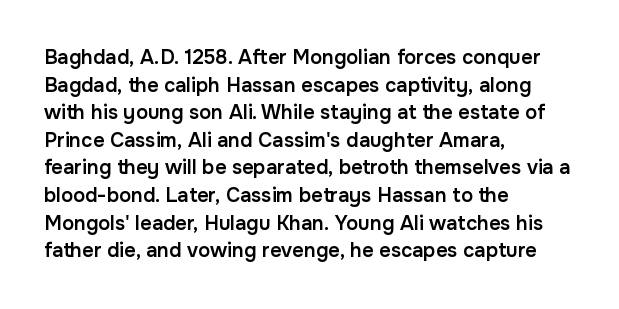
Q: Is the text bold? A: Semi-bold.
Q: Is the text italic (slanted)? A: No, it is upright.
Q: Is the text underlined? A: No.
Q: How is the paragraph aligned? A: Left-aligned.
Q: Is the spacing between letters normal or unusually wide? A: Normal.
Q: Is the spacing between lines tight, normal or loose? A: Normal.
